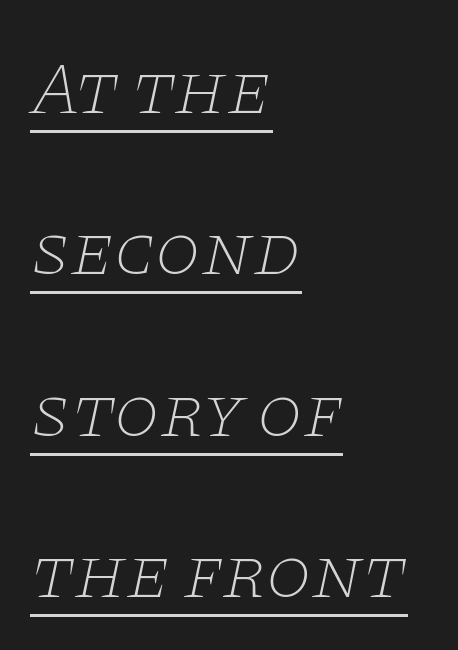
The image shows 74 px thin, wide serif type, italic (leaning right); set left-aligned, loose line spacing (2.18x), normal letter spacing, underlined; low stroke contrast and a large x-height.
